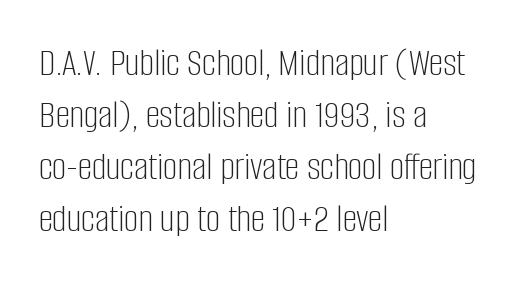
The image shows 40 px light, condensed sans-serif type, upright; set left-aligned, normal line spacing (1.3x), normal letter spacing, not underlined; low stroke contrast and a large x-height.
